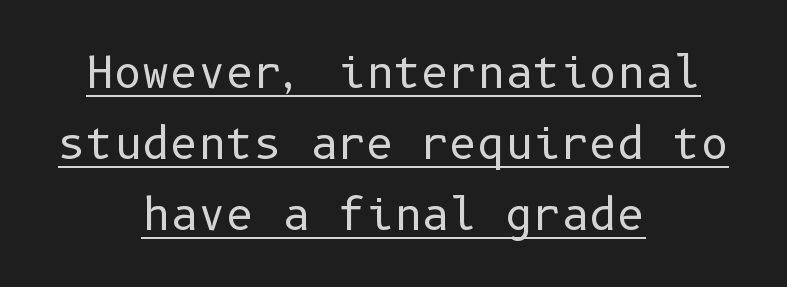
Every word sits above its own underline. The weight would be labelled regular, book, light, or lighter still. The line-height multiplier appears to be the usual default. Does the type have serifs? No, each stem ends abruptly. The horizontal fit of the characters is conventional and even. When letters stand straight like this, we call the style roman or upright.
